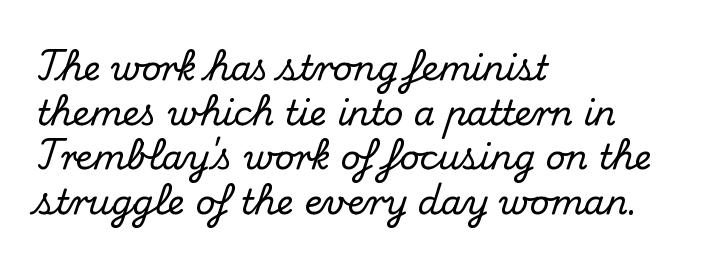
Think of a printed novel: that variable character pitch is what you see here. The designer left line spacing at the default. Each row of text sits above clean, open space. Little horizontal feet cap the strokes, marking this as serif type. The passage is arranged the way most books set body copy — flush left.
